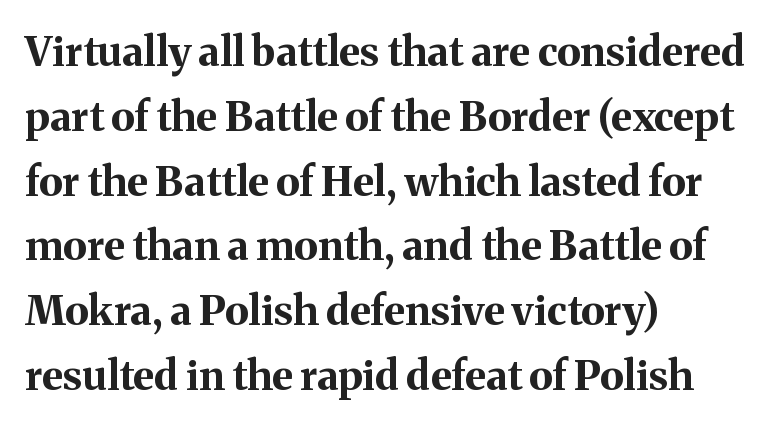
The image shows 41 px bold serif type, upright; set left-aligned, normal line spacing (1.58x), normal letter spacing, not underlined; medium stroke contrast and a medium x-height.
